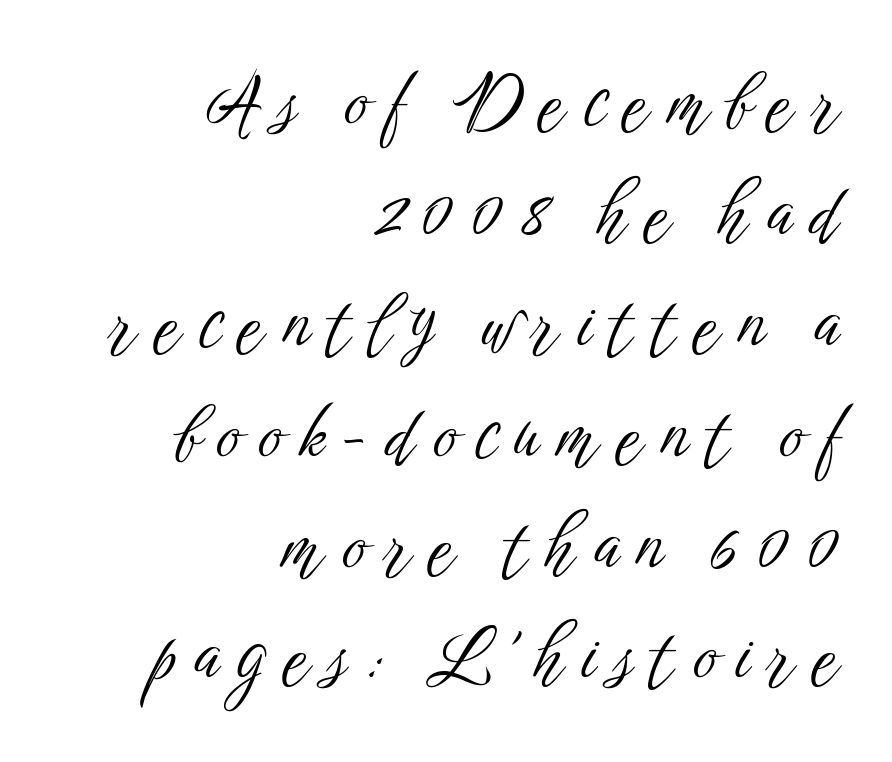
{"serif": "no", "bold": "no", "weight": "light", "width": "condensed", "stroke_contrast": "low", "x_height": "medium", "monospaced": "no", "underline": "no", "align": "right", "line_spacing": "normal", "line_spacing_ratio": 1.54, "letter_spacing": "wide", "letter_spacing_em": 0.25, "glyph_px": 72}
